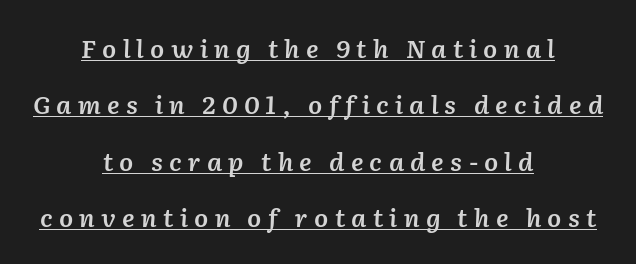
Q: Is the text bold? A: Semi-bold.
Q: Is the text italic (slanted)? A: Yes, it leans right by about 2 degrees.
Q: Is the text underlined? A: Yes.
Q: How is the paragraph aligned? A: Centered.
Q: Is the spacing between letters normal or unusually wide? A: Unusually wide.
Q: Is the spacing between lines tight, normal or loose? A: Loose.
